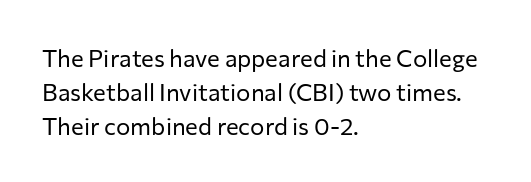
{"italic": "no", "bold": "no", "underline": "no", "align": "left", "line_spacing": "normal", "line_spacing_ratio": 1.41, "letter_spacing": "normal", "letter_spacing_em": 0.0, "glyph_px": 24}
